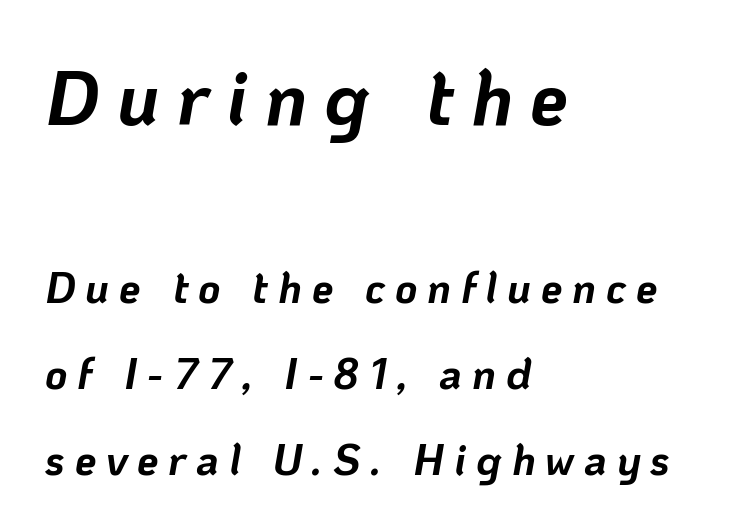
The image shows 76 px bold type, italic (leaning right); set left-aligned, loose line spacing (2.0x), unusually wide letter spacing (+0.23 em), not underlined; the first (top) block is 1.77x larger; low stroke contrast and a medium x-height.
